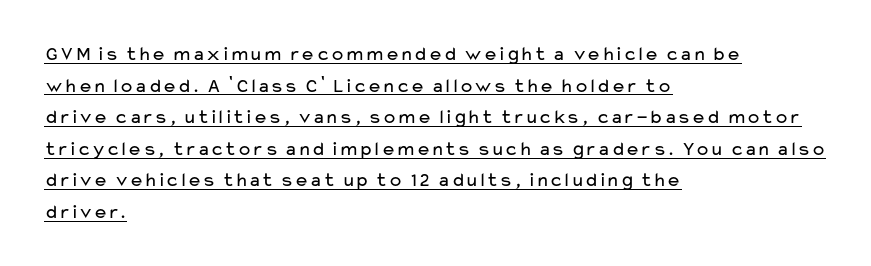
{"italic": "no", "bold": "no", "underline": "yes", "align": "left", "line_spacing": "normal", "line_spacing_ratio": 1.58, "letter_spacing": "normal", "letter_spacing_em": 0.0, "glyph_px": 20}
